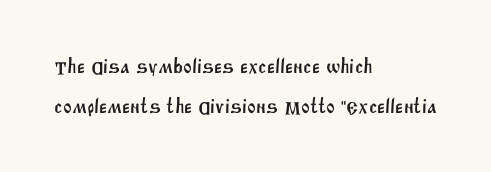
{"underline": "no", "align": "left", "line_spacing_ratio": 1.89, "letter_spacing": "normal", "letter_spacing_em": 0.0, "glyph_px": 21}
